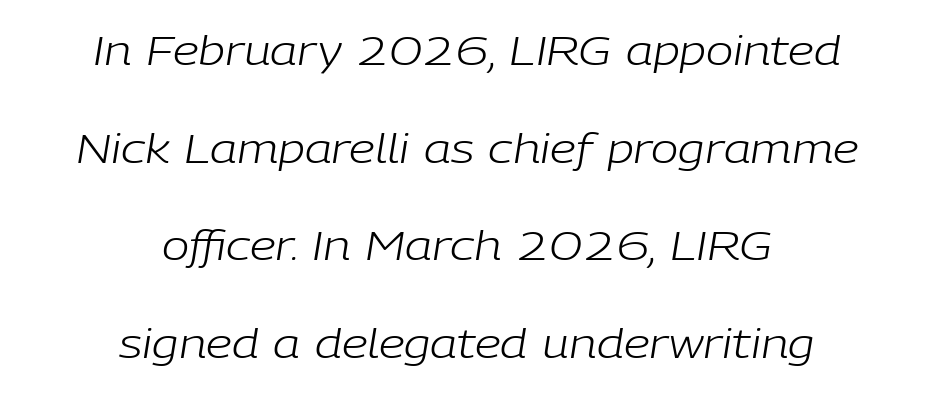
{"italic": "yes", "lean": "right", "slant_degrees": 9, "bold": "no", "weight": "light", "width": "normal", "stroke_contrast": "low", "x_height": "medium", "monospaced": "no", "underline": "no", "align": "center", "line_spacing": "loose", "line_spacing_ratio": 2.38, "letter_spacing": "normal", "letter_spacing_em": 0.0, "glyph_px": 41}
